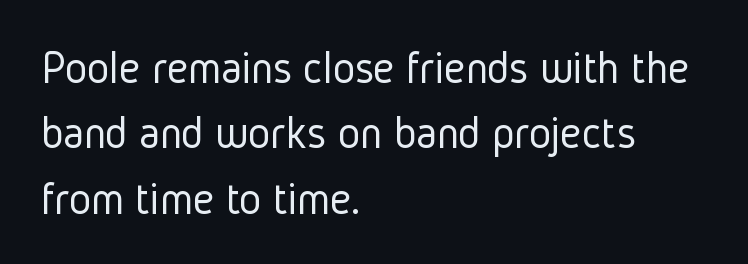
The lines are quadded left. The baseline area is clear. You can tell it's not italic because the verticals are truly vertical. Letter spacing: default. Font category for this specimen: sans-serif. The passage shown is typed in a proportional face where columns would drift.
